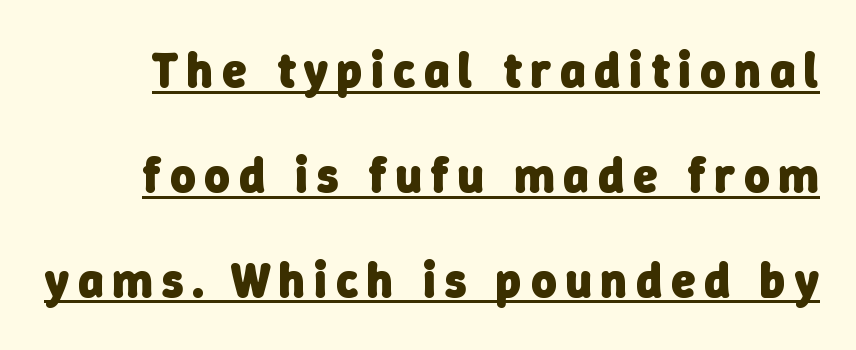
{"serif": "no", "bold": "yes", "weight": "heavy", "width": "normal", "stroke_contrast": "low", "x_height": "medium", "monospaced": "no", "underline": "yes", "line_spacing": "loose", "line_spacing_ratio": 2.14, "glyph_px": 49}
